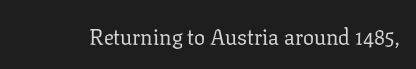
{"italic": "no", "bold": "no", "underline": "no", "letter_spacing": "normal", "letter_spacing_em": 0.0, "glyph_px": 22}
